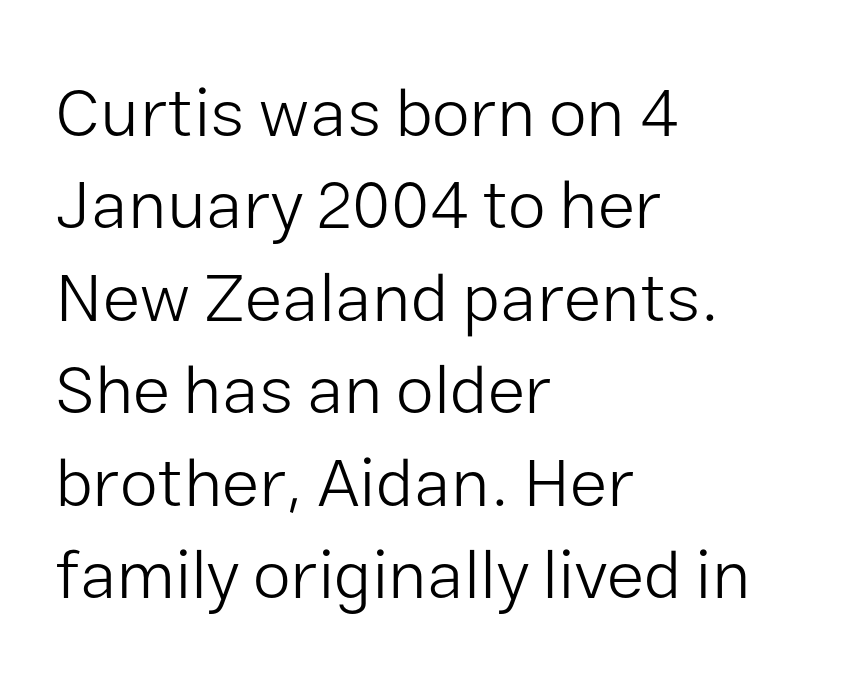
The face used here is proportionally spaced, like ordinary book or web type. Observe the ordinary spacing: letters are neighbours, not strangers. The space between consecutive lines is moderate. Heaviness? Minimal to ordinary, like unemphasized prose. Posture: straight, roman, zero tilt.
